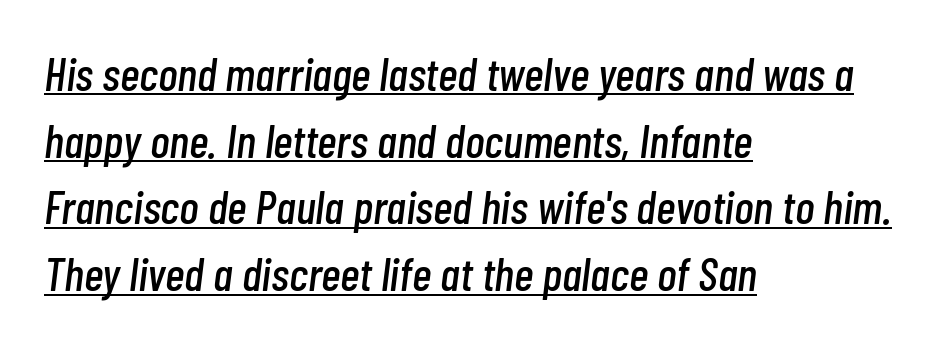
The image shows 47 px condensed type, italic (leaning right); set left-aligned, normal line spacing (1.42x), normal letter spacing, underlined; low stroke contrast and a medium x-height.
